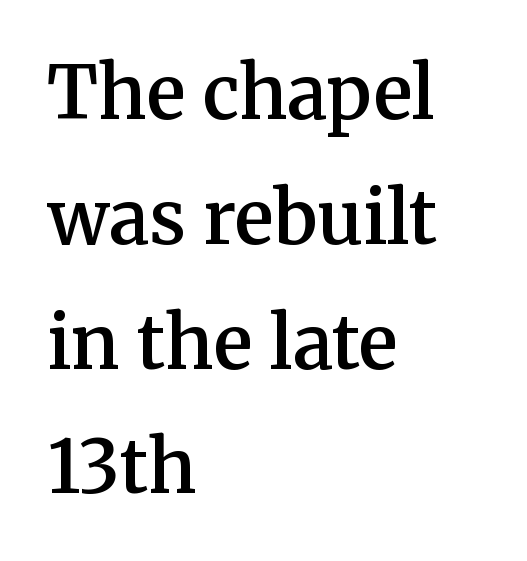
{"serif": "yes", "italic": "no", "bold": "semi", "weight": "semibold", "width": "normal", "stroke_contrast": "medium", "x_height": "medium", "monospaced": "no", "underline": "no", "align": "left", "line_spacing_ratio": 1.71, "letter_spacing": "normal", "letter_spacing_em": 0.0, "glyph_px": 73}
